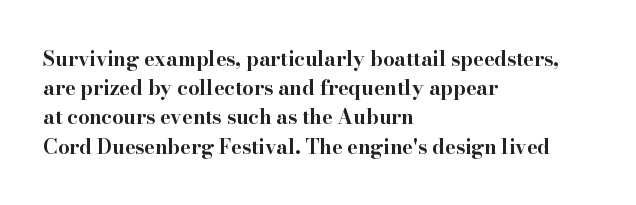
The image shows 20 px bold type, upright; set left-aligned, normal line spacing (1.46x), normal letter spacing, not underlined.
